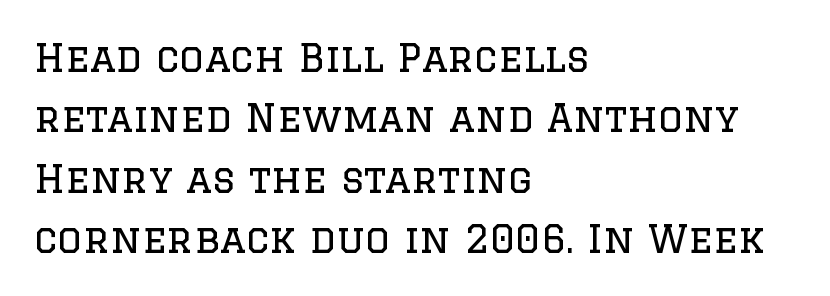
The image shows 39 px regular-weight serif type, upright; set left-aligned, normal line spacing (1.55x), normal letter spacing, not underlined; low stroke contrast and a large x-height.
